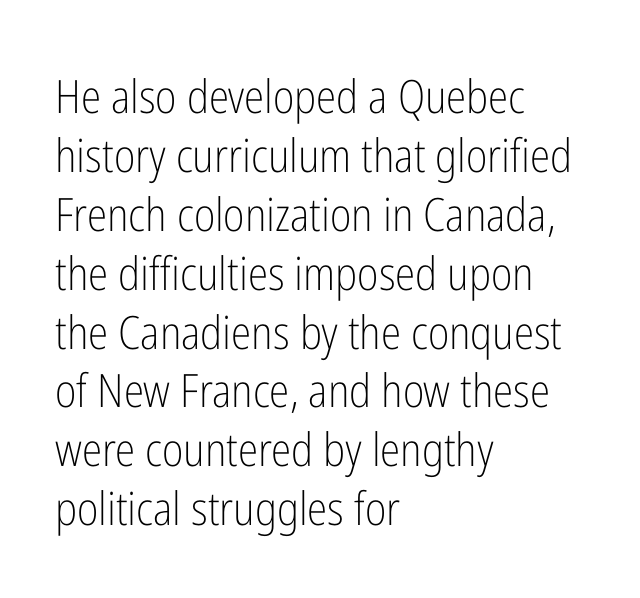
Q: Is the text bold? A: No.
Q: Is the text italic (slanted)? A: No, it is upright.
Q: Is the typeface a serif or a sans-serif typeface? A: Sans-serif.
Q: Is the text underlined? A: No.
Q: How is the paragraph aligned? A: Left-aligned.
Q: Is the spacing between letters normal or unusually wide? A: Normal.
Q: Is the spacing between lines tight, normal or loose? A: Normal.
Q: Width (condensed, normal, or wide)? A: Condensed.
Q: Stroke contrast? A: Low.
Q: x-height? A: Medium.
Q: Monospaced? A: No.
